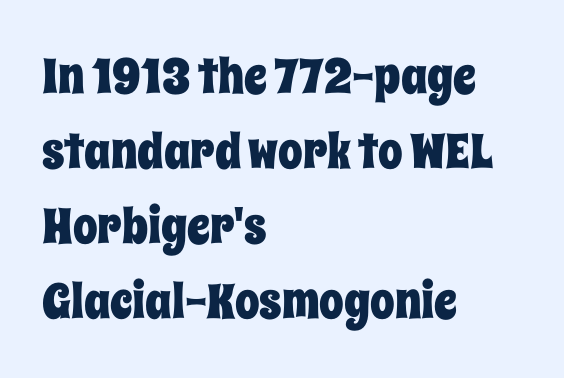
{"italic": "no", "width": "condensed", "stroke_contrast": "low", "x_height": "large", "monospaced": "no", "underline": "no", "align": "left", "line_spacing": "normal", "line_spacing_ratio": 1.53, "letter_spacing": "normal", "letter_spacing_em": 0.0, "glyph_px": 49}
